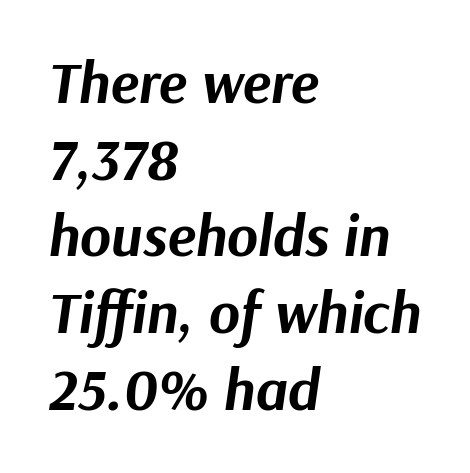
{"italic": "yes", "lean": "right", "slant_degrees": 9, "bold": "yes", "weight": "bold", "width": "normal", "stroke_contrast": "medium", "x_height": "medium", "monospaced": "no", "underline": "no", "align": "left", "line_spacing": "normal", "line_spacing_ratio": 1.3, "letter_spacing": "normal", "letter_spacing_em": 0.0, "glyph_px": 59}
